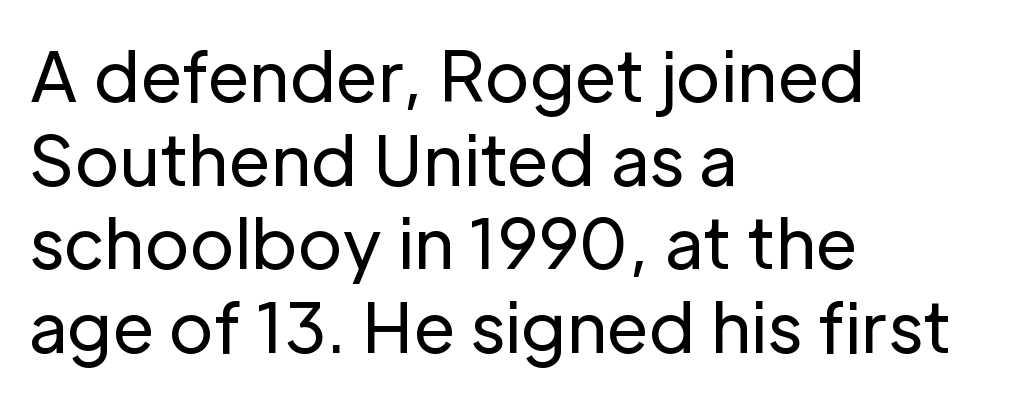
{"serif": "no", "italic": "no", "bold": "no", "weight": "regular", "width": "normal", "stroke_contrast": "low", "x_height": "medium", "monospaced": "no", "underline": "no", "align": "left", "line_spacing_ratio": 1.23, "letter_spacing": "normal", "letter_spacing_em": 0.0, "glyph_px": 68}
